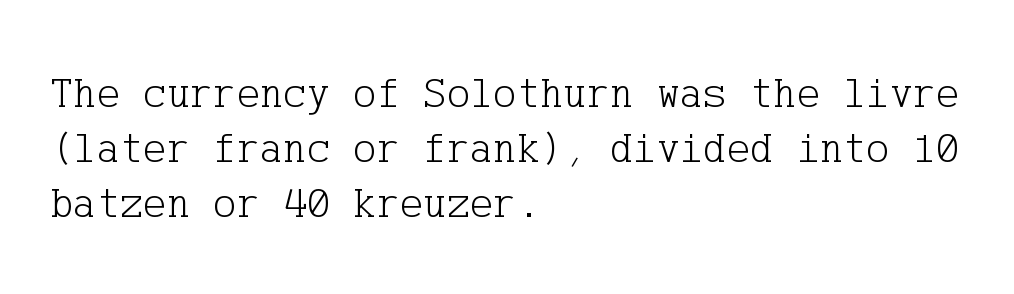
Q: Is the text bold? A: No.
Q: Is the text italic (slanted)? A: No, it is upright.
Q: Is the typeface a serif or a sans-serif typeface? A: Serif.
Q: Is the text underlined? A: No.
Q: How is the paragraph aligned? A: Left-aligned.
Q: Is the spacing between letters normal or unusually wide? A: Normal.
Q: Is the spacing between lines tight, normal or loose? A: Normal.
Q: Width (condensed, normal, or wide)? A: Normal.
Q: Stroke contrast? A: Low.
Q: x-height? A: Medium.
